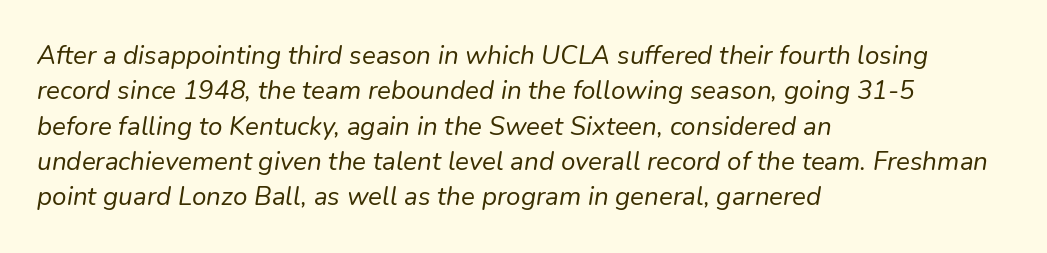
{"italic": "yes", "lean": "right", "slant_degrees": 9, "bold": "no", "underline": "no", "align": "left", "line_spacing": "normal", "line_spacing_ratio": 1.36, "letter_spacing": "normal", "letter_spacing_em": 0.0, "glyph_px": 26}
